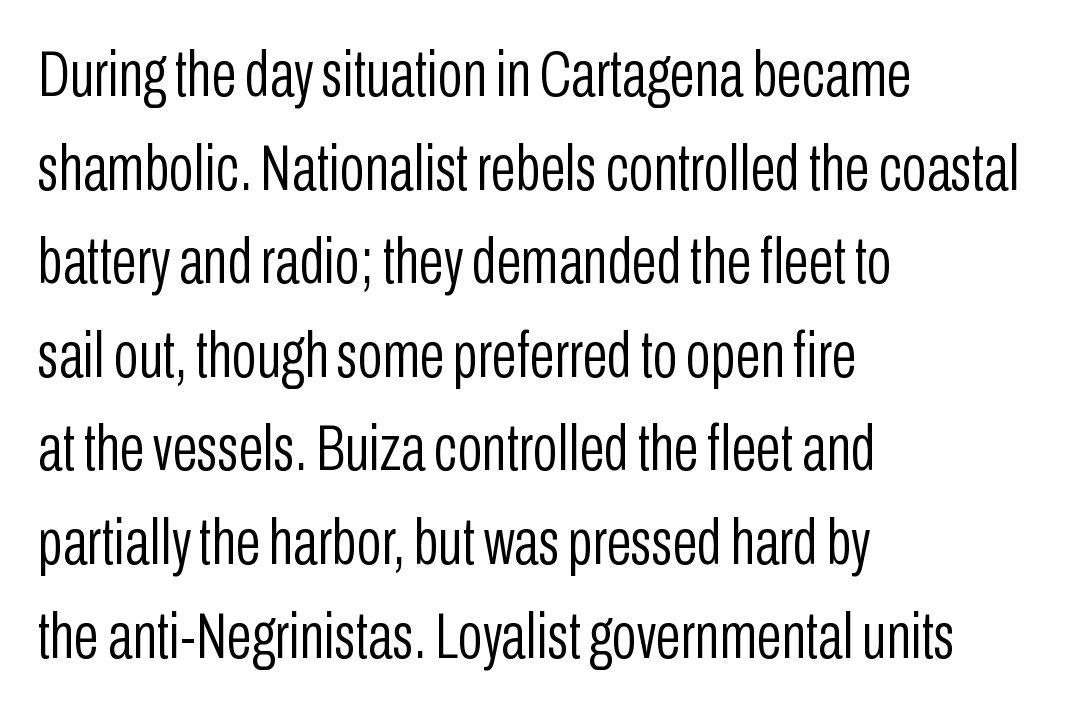
The image shows 65 px light, condensed sans-serif type, upright; set left-aligned, normal line spacing (1.44x), normal letter spacing, not underlined; low stroke contrast and a medium x-height.
